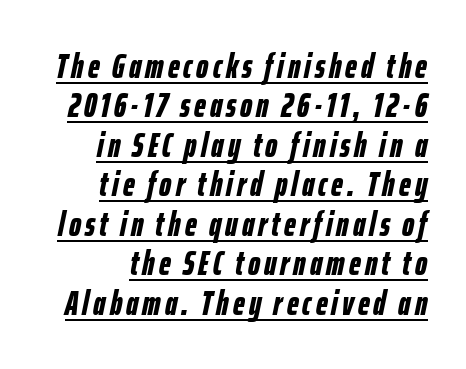
Q: Is the text bold? A: Yes.
Q: Is the text italic (slanted)? A: Yes, it leans right by about 12 degrees.
Q: Is the text underlined? A: Yes.
Q: How is the paragraph aligned? A: Right-aligned.
Q: Width (condensed, normal, or wide)? A: Condensed.
Q: Stroke contrast? A: Low.
Q: x-height? A: Medium.
Q: Monospaced? A: No.
